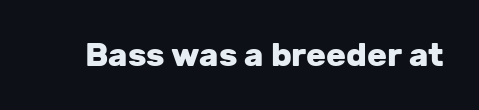
{"serif": "no", "italic": "no", "bold": "yes", "weight": "heavy", "width": "normal", "stroke_contrast": "low", "x_height": "medium", "monospaced": "no", "underline": "no", "letter_spacing": "normal", "letter_spacing_em": 0.0, "glyph_px": 33}
